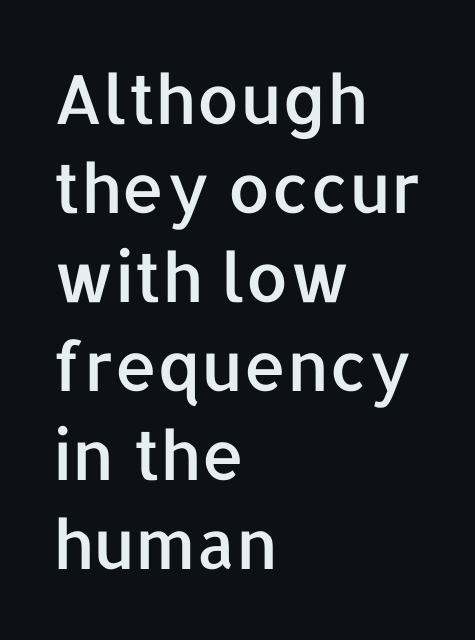
Q: Is the text italic (slanted)? A: No, it is upright.
Q: Is the typeface a serif or a sans-serif typeface? A: Sans-serif.
Q: Is the text underlined? A: No.
Q: How is the paragraph aligned? A: Left-aligned.
Q: Is the spacing between letters normal or unusually wide? A: Normal.
Q: Is the spacing between lines tight, normal or loose? A: Normal.
Q: Width (condensed, normal, or wide)? A: Normal.
Q: Stroke contrast? A: Low.
Q: x-height? A: Medium.
Q: Monospaced? A: No.
